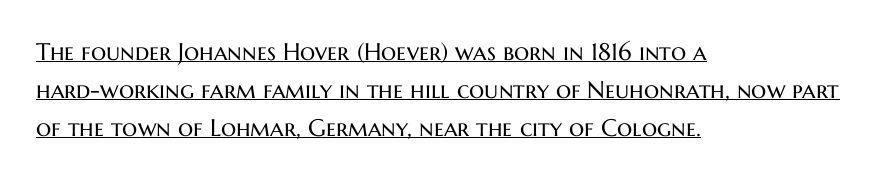
The image shows 24 px text type, upright; set left-aligned, normal line spacing (1.58x), normal letter spacing, underlined.
